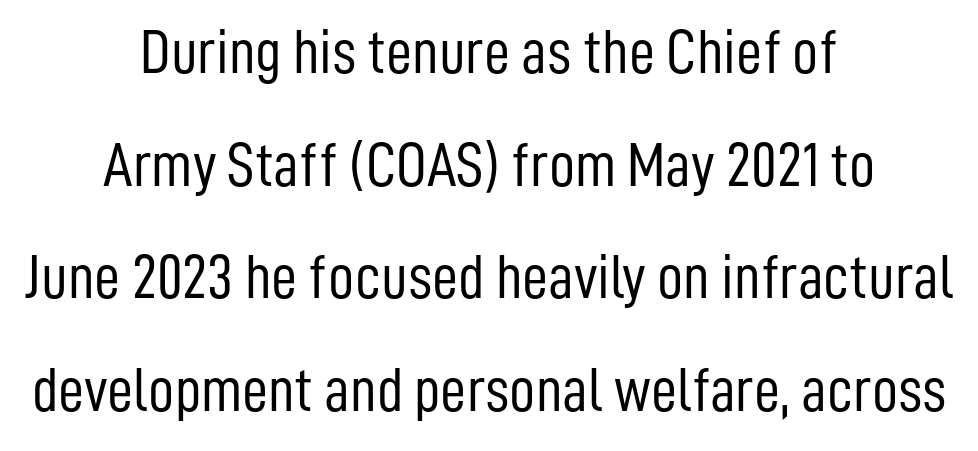
This is the regular roman posture of the typeface. This rendering employs a face without finishing strokes, i.e., a sans-serif. The specimen omits any rule beneath the text block's lines. Tracking value appears to be zero — textbook default spacing. Casual observation: everything's sitting right in the middle.
